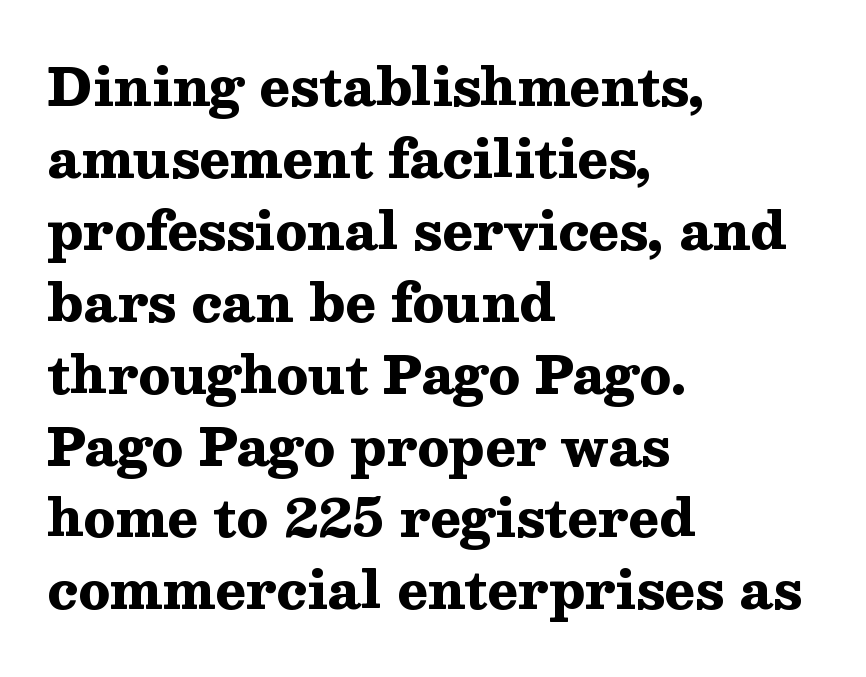
The image shows 51 px heavy, wide serif type, upright; set left-aligned, normal line spacing (1.41x), normal letter spacing, not underlined; medium stroke contrast and a medium x-height.
